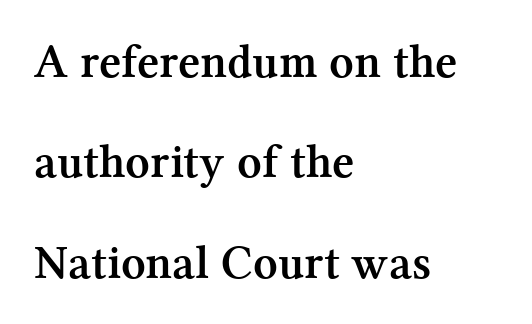
Q: Is the text bold? A: Yes.
Q: Is the text italic (slanted)? A: No, it is upright.
Q: Is the typeface a serif or a sans-serif typeface? A: Serif.
Q: Is the text underlined? A: No.
Q: How is the paragraph aligned? A: Left-aligned.
Q: Is the spacing between letters normal or unusually wide? A: Normal.
Q: Is the spacing between lines tight, normal or loose? A: Loose.
Q: Width (condensed, normal, or wide)? A: Normal.
Q: Stroke contrast? A: Medium.
Q: x-height? A: Medium.
Q: Monospaced? A: No.
